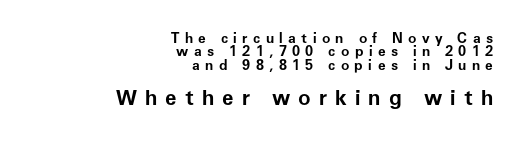
Q: Is the text bold? A: Yes.
Q: Is the text italic (slanted)? A: No, it is upright.
Q: Is the text underlined? A: No.
Q: How is the paragraph aligned? A: Right-aligned.
Q: Is the spacing between letters normal or unusually wide? A: Unusually wide.
Q: Is the spacing between lines tight, normal or loose? A: Tight.
Q: Which block of text is set in a larger size, the first (top) or the second (bottom)? A: The second (bottom) one.
